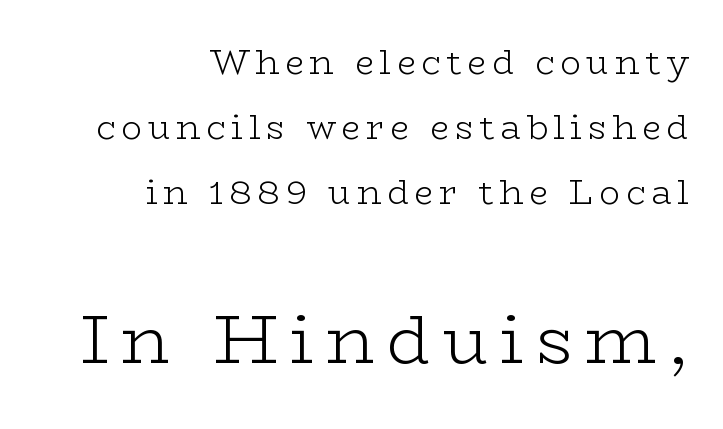
The image shows 69 px light, wide serif type, upright; set right-aligned, loose line spacing (1.91x), not underlined; the second (bottom) block is 2.03x larger; low stroke contrast and a medium x-height.
